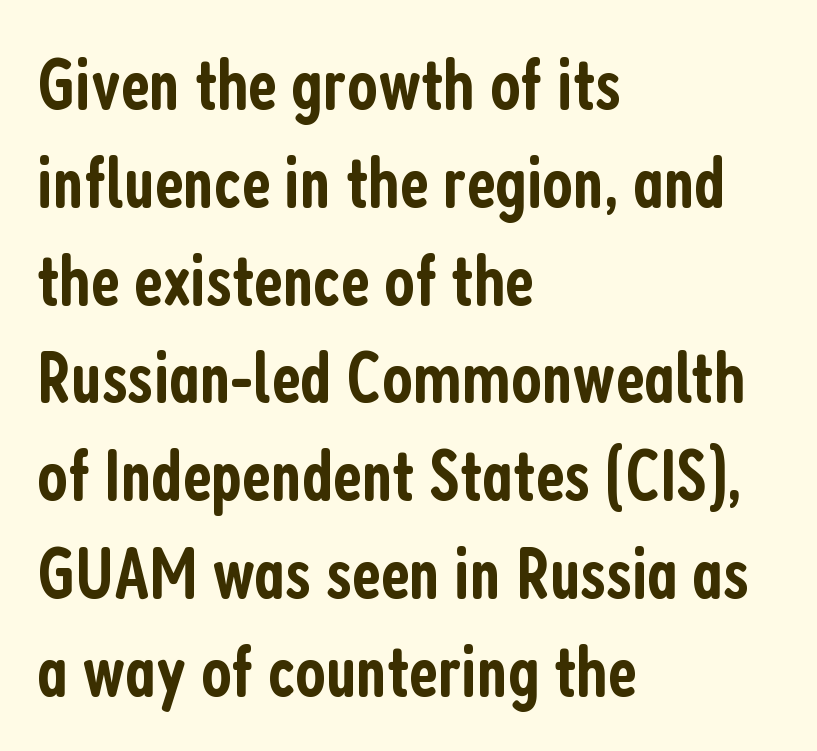
The image shows 73 px semibold, condensed sans-serif type, upright; set left-aligned, normal line spacing (1.34x), normal letter spacing, not underlined; low stroke contrast and a medium x-height.
